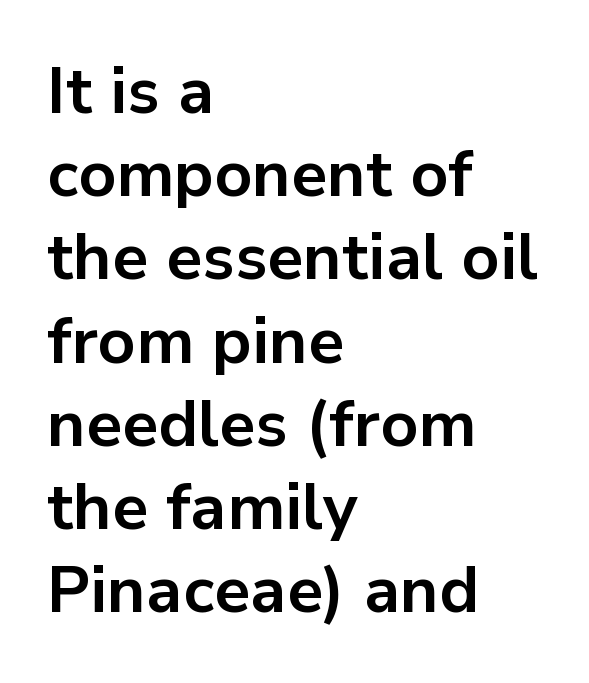
Q: Is the text bold? A: Yes.
Q: Is the text italic (slanted)? A: No, it is upright.
Q: Is the typeface a serif or a sans-serif typeface? A: Sans-serif.
Q: Is the text underlined? A: No.
Q: How is the paragraph aligned? A: Left-aligned.
Q: Is the spacing between letters normal or unusually wide? A: Normal.
Q: Is the spacing between lines tight, normal or loose? A: Normal.
Q: Width (condensed, normal, or wide)? A: Normal.
Q: Stroke contrast? A: Low.
Q: x-height? A: Medium.
Q: Monospaced? A: No.
